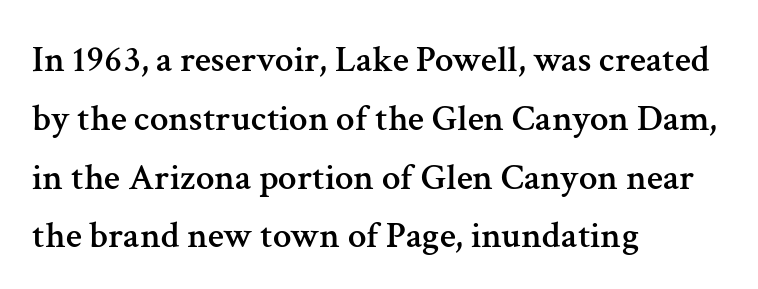
{"serif": "yes", "italic": "no", "width": "normal", "stroke_contrast": "medium", "x_height": "medium", "monospaced": "no", "underline": "no", "align": "left", "line_spacing": "normal", "line_spacing_ratio": 1.59, "letter_spacing": "normal", "letter_spacing_em": 0.0, "glyph_px": 37}
